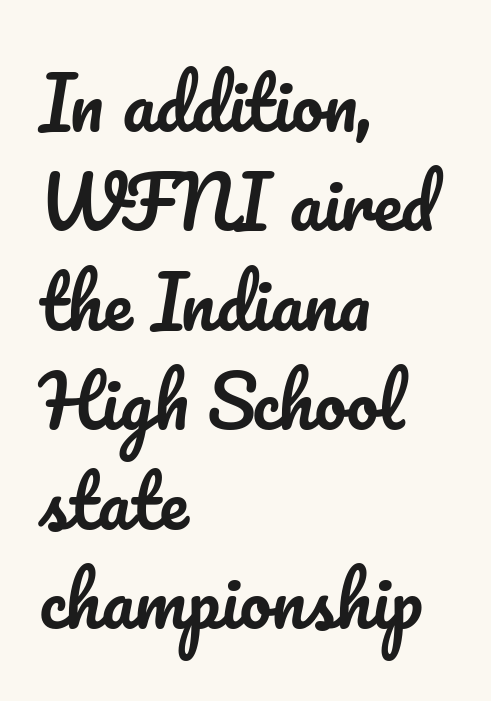
Each word holds together tightly as a unit, with standard inter-letter gaps. The space beneath each line is pristine and unruled. The text block is weighted toward the left margin, trailing off unevenly rightward. Each letter keeps its own natural width here, so spacing adapts to shape. Does the leading feel generous? No, just average.
